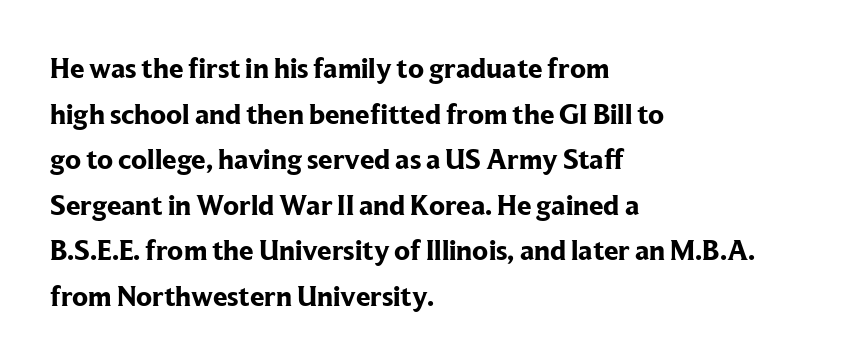
The image shows 29 px bold serif type, upright; set left-aligned, normal line spacing (1.57x), normal letter spacing, not underlined; low stroke contrast and a medium x-height.
